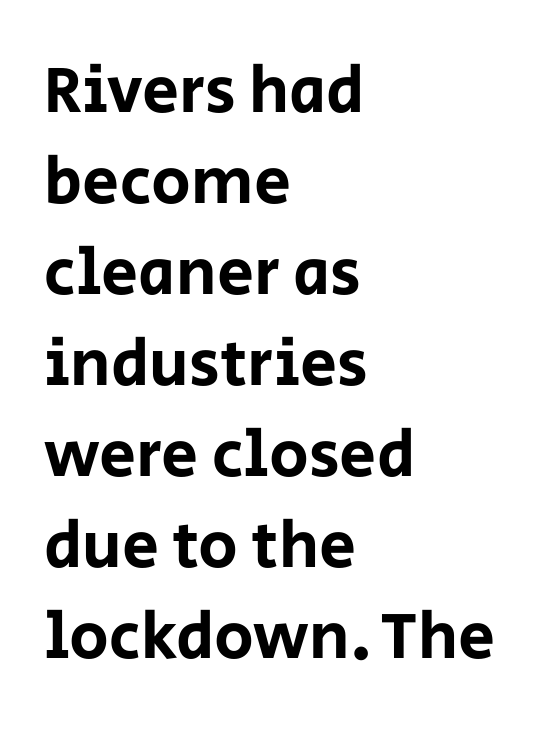
This rendering features lettering with no underline. The font's upright variant was chosen for this text. How are the letters spaced? Ordinarily, with no added tracking. Each line starts at the same left margin while the right side varies. The leading is moderate, giving the passage an even texture.
